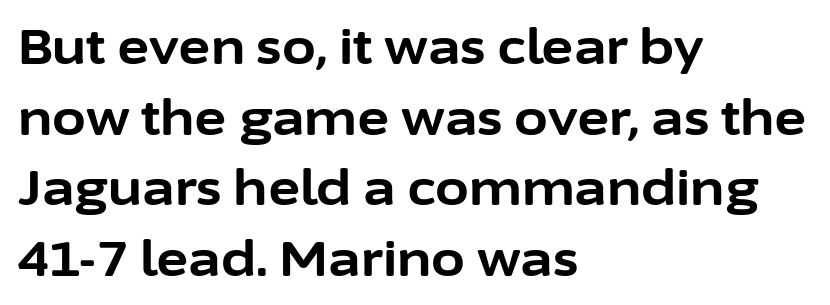
Set as a true bold cut, around the 700 mark. Serifs: no, the terminals of the letterforms are clean. Just letters on the line, the space beneath them empty. Quick note: interline space is typical. A student would call this left alignment; a typographer would say flush left, rag right. This sample uses plain, unmodified letter spacing.
